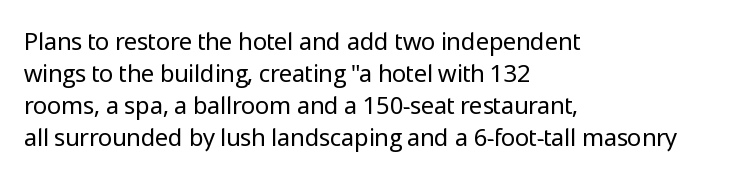
Q: Is the text bold? A: No.
Q: Is the text italic (slanted)? A: No, it is upright.
Q: Is the text underlined? A: No.
Q: How is the paragraph aligned? A: Left-aligned.
Q: Is the spacing between letters normal or unusually wide? A: Normal.
Q: Is the spacing between lines tight, normal or loose? A: Normal.
